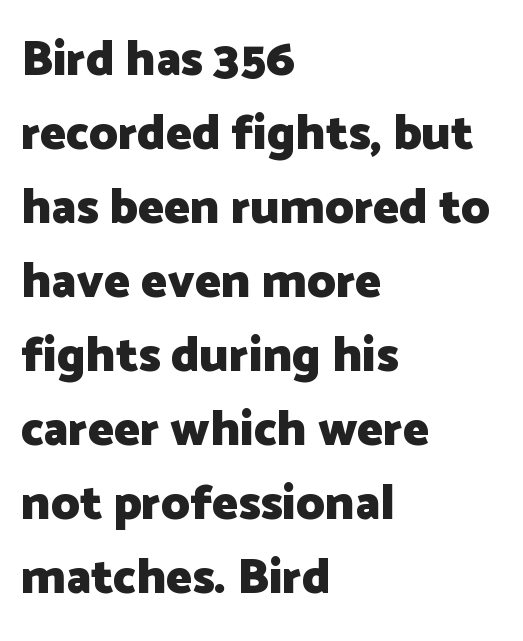
{"serif": "no", "italic": "no", "bold": "yes", "weight": "heavy", "width": "normal", "stroke_contrast": "low", "x_height": "medium", "monospaced": "no", "underline": "no", "align": "left", "line_spacing": "normal", "line_spacing_ratio": 1.51, "letter_spacing": "normal", "letter_spacing_em": 0.0, "glyph_px": 49}
